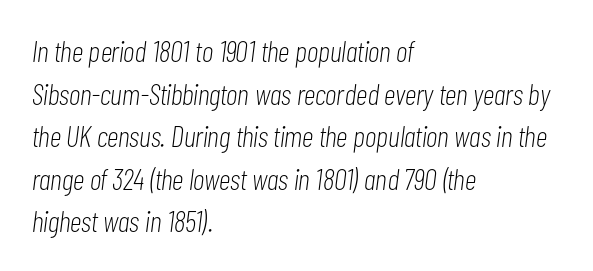
The image shows 30 px light, condensed type, italic (leaning right); set left-aligned, normal line spacing (1.42x), normal letter spacing, not underlined; low stroke contrast and a medium x-height.
